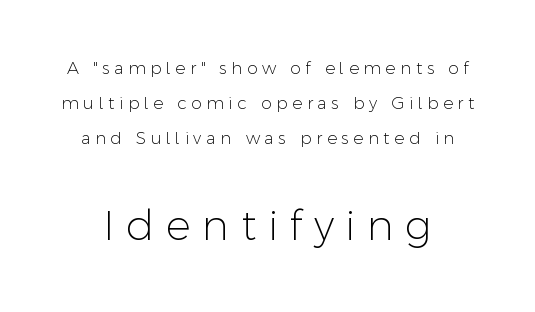
The image shows 42 px light sans-serif type, upright; set loose line spacing (2.07x), unusually wide letter spacing (+0.27 em), not underlined; the second (bottom) block is 2.47x larger; low stroke contrast and a medium x-height.
